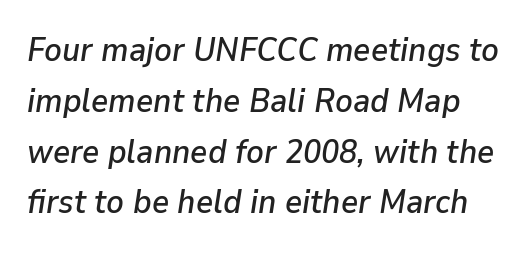
{"italic": "yes", "lean": "right", "slant_degrees": 9, "width": "normal", "stroke_contrast": "low", "x_height": "medium", "monospaced": "no", "underline": "no", "line_spacing": "normal", "line_spacing_ratio": 1.54, "letter_spacing": "normal", "letter_spacing_em": 0.0, "glyph_px": 33}
